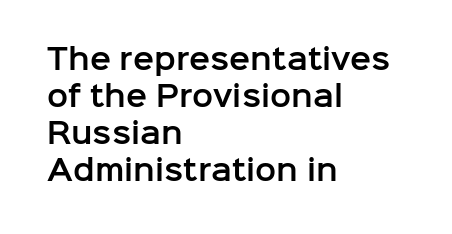
Q: Is the text italic (slanted)? A: No, it is upright.
Q: Is the typeface a serif or a sans-serif typeface? A: Sans-serif.
Q: Is the text underlined? A: No.
Q: How is the paragraph aligned? A: Left-aligned.
Q: Is the spacing between letters normal or unusually wide? A: Normal.
Q: Is the spacing between lines tight, normal or loose? A: Normal.
Q: Width (condensed, normal, or wide)? A: Normal.
Q: Stroke contrast? A: Low.
Q: x-height? A: Medium.
Q: Monospaced? A: No.
